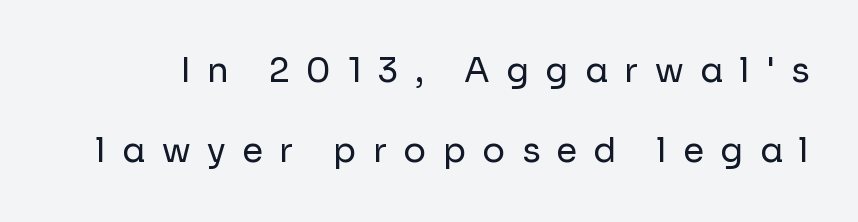
This sample has the flowing, uneven cadence of proportional lettering. These lines were composed using upright roman letters. Ink coverage per letter is moderate at most. To sum up the face: it is a sans, with no serifs. Words float on clear page, feet unadorned. These lines have a slow, spaced-out rhythm from letter to letter.
